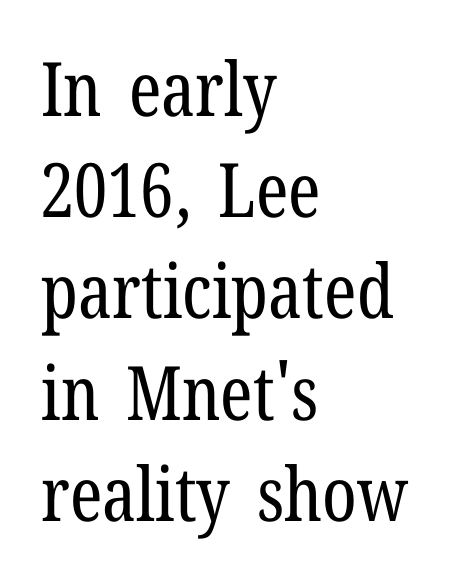
The image shows 75 px regular-weight, condensed serif type, upright; set left-aligned, normal line spacing (1.35x), normal letter spacing, not underlined; low stroke contrast and a medium x-height.
